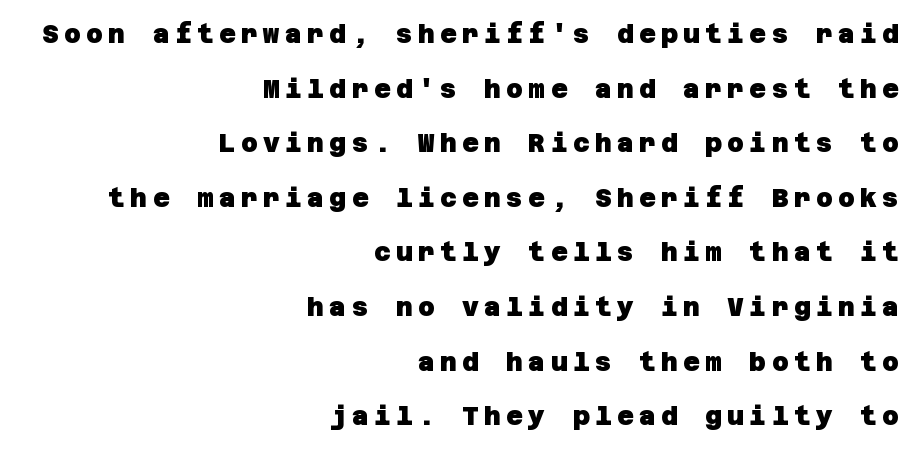
{"bold": "yes", "underline": "no", "align": "right", "line_spacing": "loose", "line_spacing_ratio": 2.1, "letter_spacing": "wide", "letter_spacing_em": 0.2, "glyph_px": 26}
